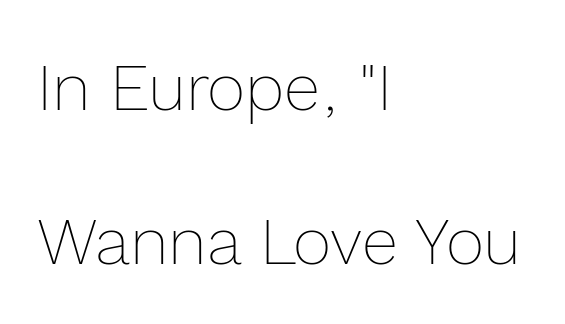
The image shows 66 px thin type, upright; set left-aligned, loose line spacing (2.33x), normal letter spacing, not underlined; a medium x-height.
